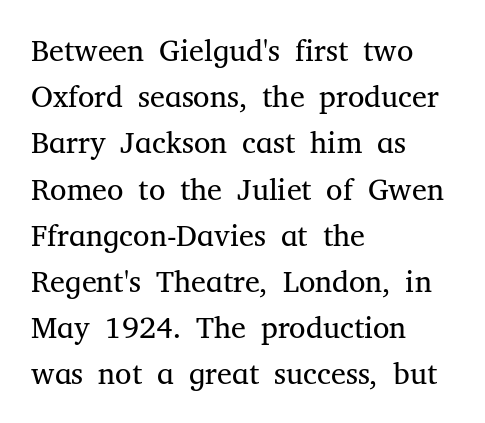
{"serif": "yes", "italic": "no", "bold": "no", "weight": "regular", "width": "normal", "stroke_contrast": "medium", "x_height": "medium", "monospaced": "no", "underline": "no", "align": "left", "line_spacing": "normal", "line_spacing_ratio": 1.54, "letter_spacing": "normal", "letter_spacing_em": 0.0, "glyph_px": 30}
